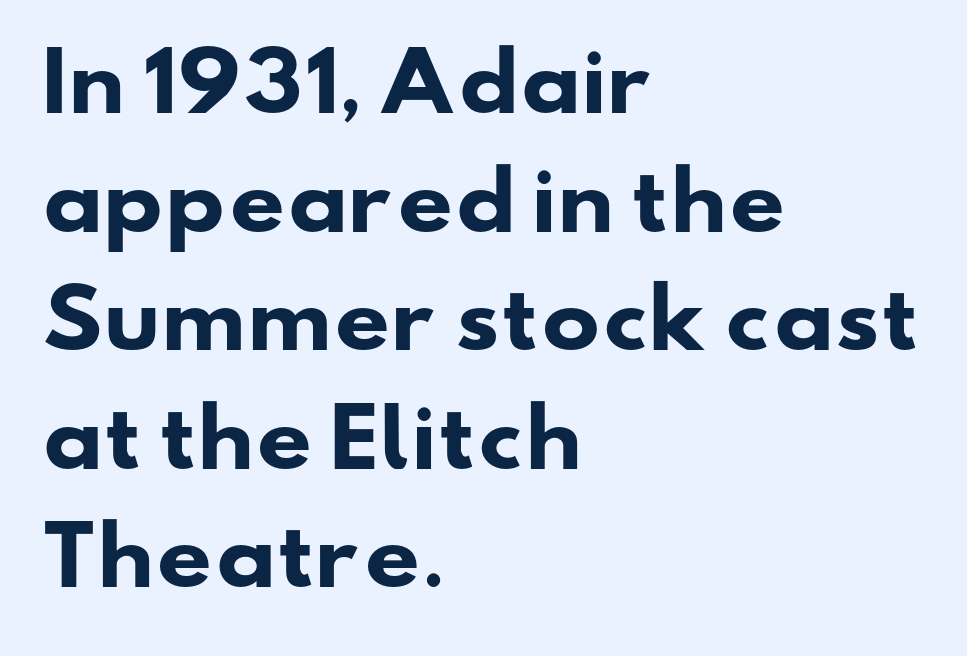
Q: Is the text bold? A: Yes.
Q: Is the typeface a serif or a sans-serif typeface? A: Sans-serif.
Q: Is the text underlined? A: No.
Q: How is the paragraph aligned? A: Left-aligned.
Q: Is the spacing between letters normal or unusually wide? A: Normal.
Q: Is the spacing between lines tight, normal or loose? A: Normal.
Q: Width (condensed, normal, or wide)? A: Wide.
Q: Stroke contrast? A: Low.
Q: x-height? A: Small.
Q: Monospaced? A: No.
